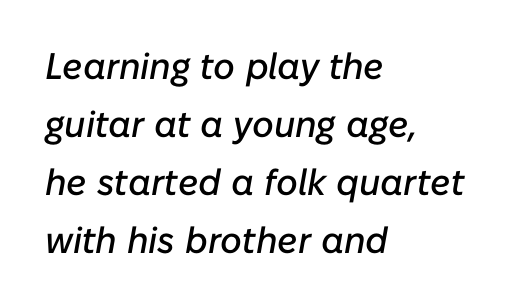
A classic flush-left, rag-right setting is used for this passage. These lines are rendered in a variable-pitch font. Successive baselines arrive at the customary interval. In terms of letterspacing, this is plain default setting. The passage shown leans; its letterforms are oblique. Descenders hang freely into open space.
